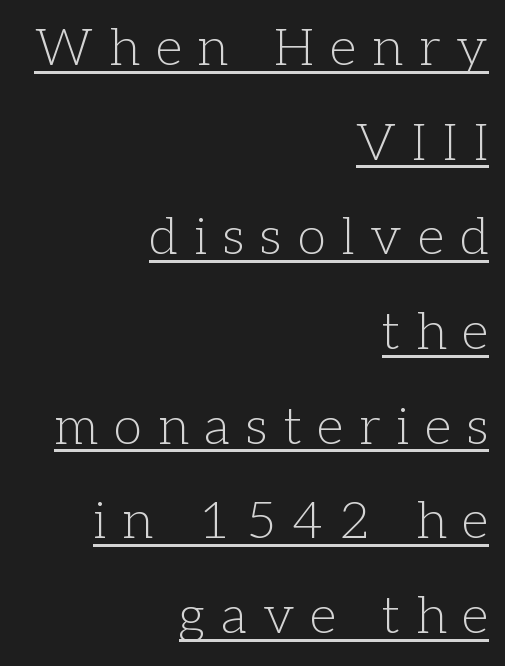
The image shows 52 px light serif type, upright; set right-aligned, line spacing 1.82x, unusually wide letter spacing (+0.31 em), underlined; low stroke contrast and a medium x-height.
